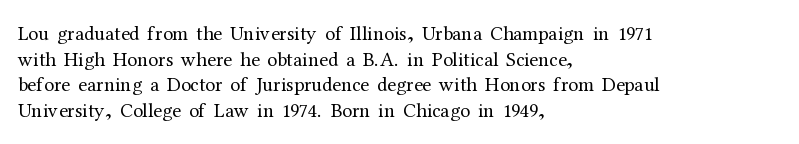
The image shows 20 px text type, upright; set left-aligned, normal line spacing (1.28x), normal letter spacing, not underlined.
